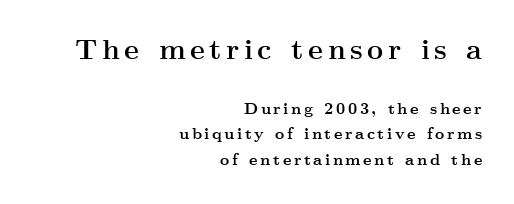
Rendered with straight, roman letterforms. How would I describe the line gaps? Plain and ordinary. The characters look thick and weighty, a clear bold. Which chunk is bigger? The first one — the top block dwarfs the bottom. In CSS terms this would be text-align: right.
